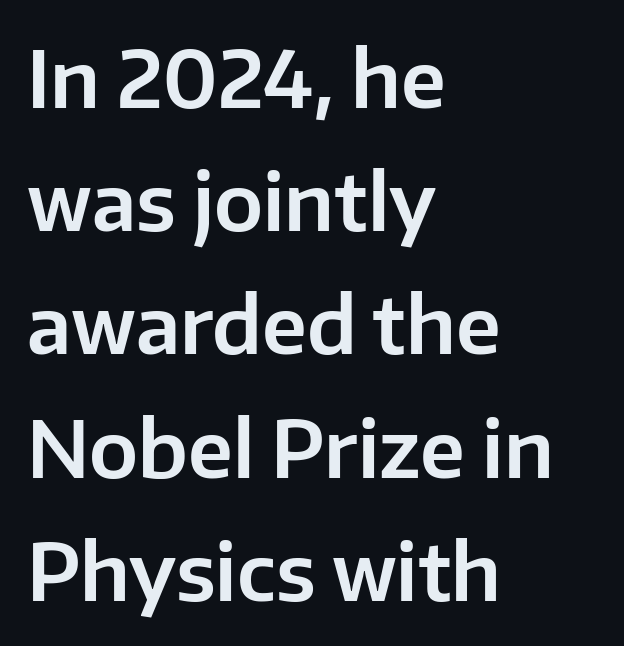
Examine the stroke ends and you'll find no serifs. The letters sit at their default tracking, neither squeezed nor spread. Reading down the block, your eye returns to a fixed left position each line. Rule under the text: the space is simply empty. The letters stand straight up with perfectly vertical stems.
